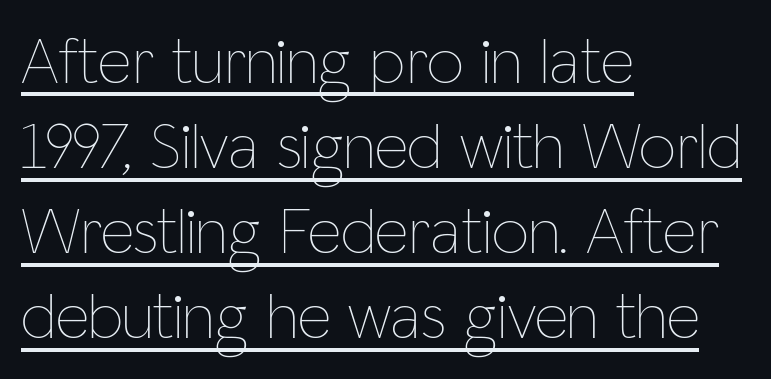
The image shows 66 px thin, condensed type, upright; set left-aligned, normal line spacing (1.29x), normal letter spacing, underlined; low stroke contrast and a medium x-height.
